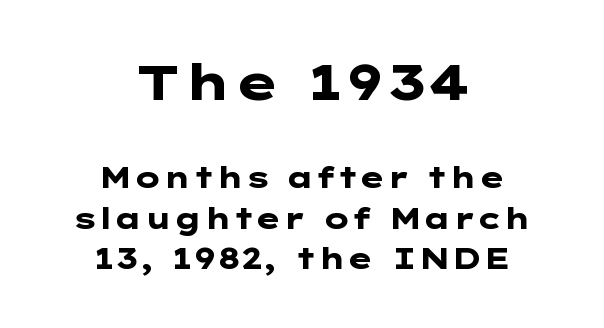
Q: Is the text bold? A: Yes.
Q: Is the text italic (slanted)? A: No, it is upright.
Q: Is the typeface a serif or a sans-serif typeface? A: Sans-serif.
Q: Is the text underlined? A: No.
Q: How is the paragraph aligned? A: Centered.
Q: Is the spacing between letters normal or unusually wide? A: Normal.
Q: Is the spacing between lines tight, normal or loose? A: Normal.
Q: Which block of text is set in a larger size, the first (top) or the second (bottom)? A: The first (top) one.
Q: Width (condensed, normal, or wide)? A: Wide.
Q: Stroke contrast? A: Low.
Q: x-height? A: Medium.
